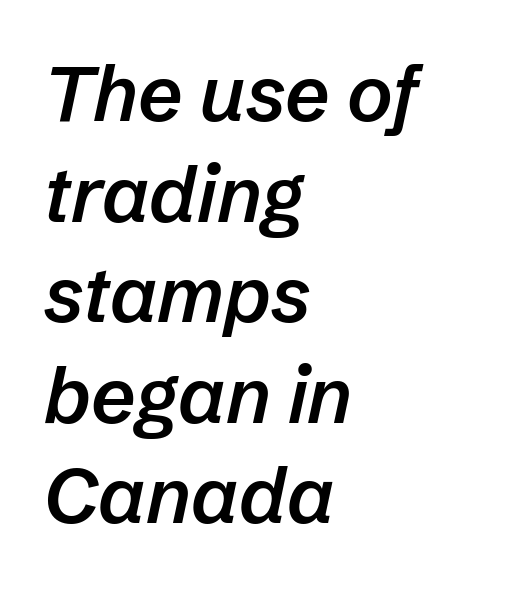
Q: Is the text bold? A: Semi-bold.
Q: Is the text italic (slanted)? A: Yes, it leans right by about 12 degrees.
Q: Is the text underlined? A: No.
Q: How is the paragraph aligned? A: Left-aligned.
Q: Is the spacing between letters normal or unusually wide? A: Normal.
Q: Is the spacing between lines tight, normal or loose? A: Normal.
Q: Width (condensed, normal, or wide)? A: Normal.
Q: Stroke contrast? A: Low.
Q: x-height? A: Medium.
Q: Monospaced? A: No.
